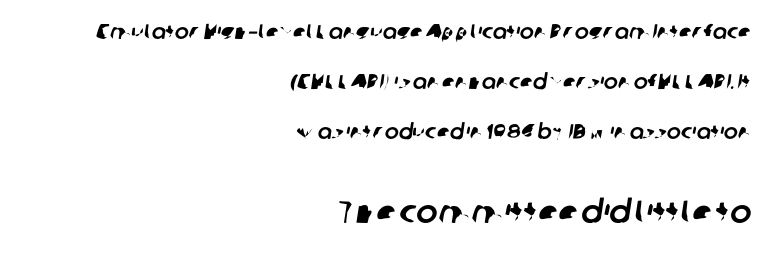
This sample has the flowing, uneven cadence of proportional lettering. The rendering shows plain stroke endings on the letterforms — a sans-serif design. Has an underline been added? It has not. This sample trades compactness for vertical openness between lines.
